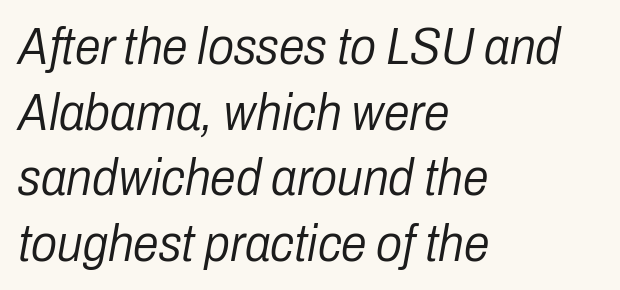
Looks like regular typesetting: each glyph gets only the width it needs. It's the slanting kind of type. Plain, unruled lines of type. The typeface has the unassuming heft of standard copy or less.
